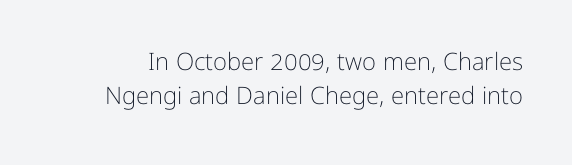
{"italic": "no", "bold": "no", "underline": "no", "line_spacing": "normal", "line_spacing_ratio": 1.41, "letter_spacing": "normal", "letter_spacing_em": 0.0, "glyph_px": 24}
